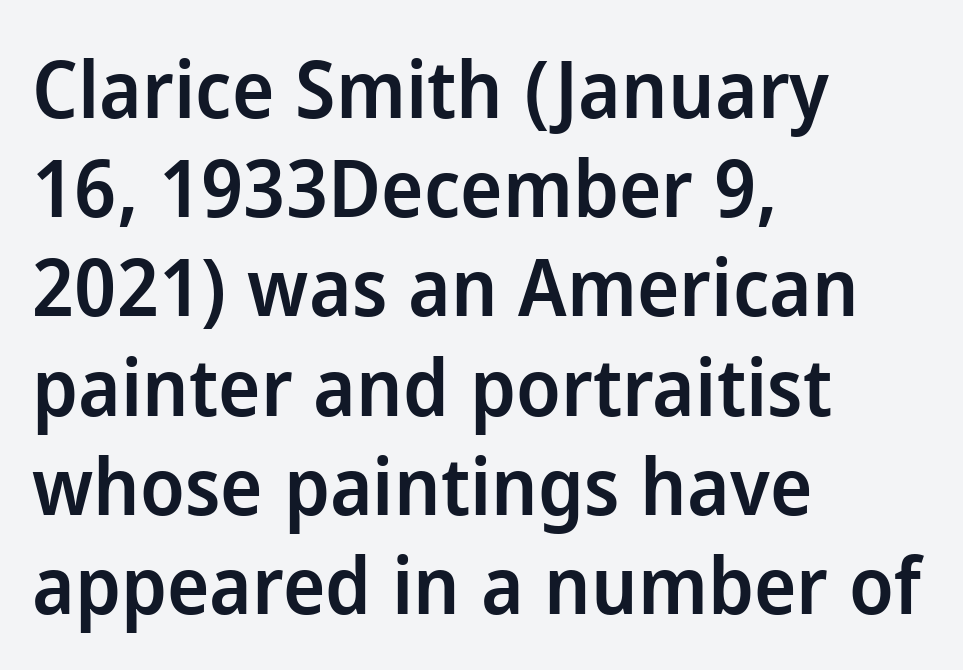
The zone under the glyphs is completely vacant. How are the letters spaced? Ordinarily, with no added tracking. The letters carry no serifs — their stems end cleanly without finishing strokes. The lettering stays uniformly vertical, giving the passage a roman look.
